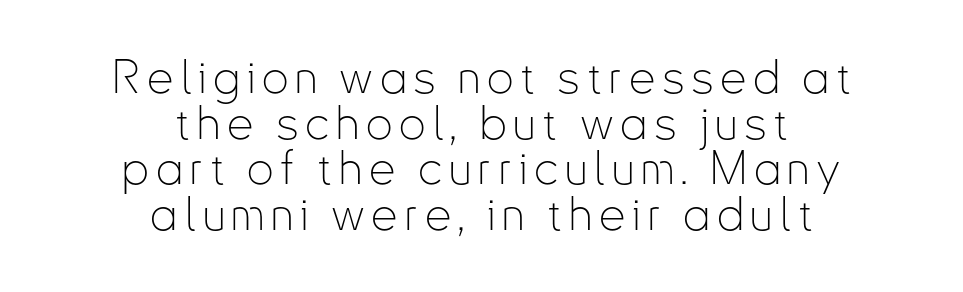
Q: Is the text bold? A: No.
Q: Is the text italic (slanted)? A: No, it is upright.
Q: Is the typeface a serif or a sans-serif typeface? A: Sans-serif.
Q: Is the text underlined? A: No.
Q: How is the paragraph aligned? A: Centered.
Q: Is the spacing between lines tight, normal or loose? A: Tight.
Q: Width (condensed, normal, or wide)? A: Condensed.
Q: Stroke contrast? A: Low.
Q: x-height? A: Small.
Q: Monospaced? A: No.
